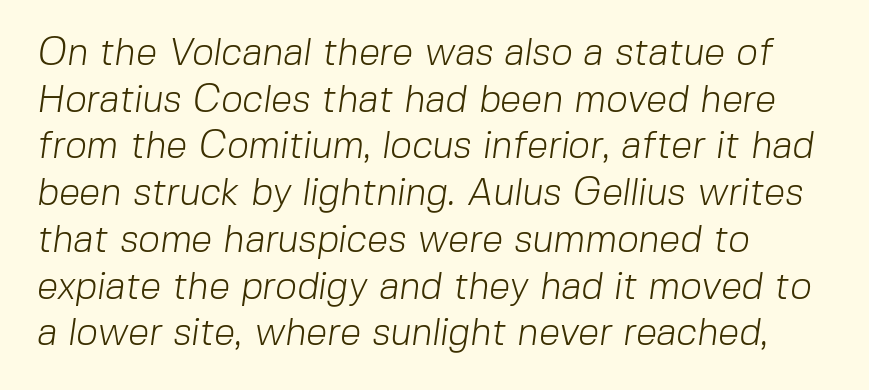
Q: Is the text bold? A: No.
Q: Is the typeface a serif or a sans-serif typeface? A: Sans-serif.
Q: Is the text underlined? A: No.
Q: How is the paragraph aligned? A: Left-aligned.
Q: Is the spacing between letters normal or unusually wide? A: Normal.
Q: Width (condensed, normal, or wide)? A: Normal.
Q: Stroke contrast? A: Low.
Q: x-height? A: Medium.
Q: Monospaced? A: No.
